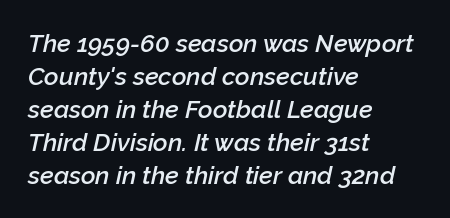
{"italic": "yes", "lean": "right", "slant_degrees": 12, "bold": "semi", "underline": "no", "align": "left", "line_spacing": "normal", "line_spacing_ratio": 1.32, "letter_spacing": "normal", "letter_spacing_em": 0.0, "glyph_px": 25}
